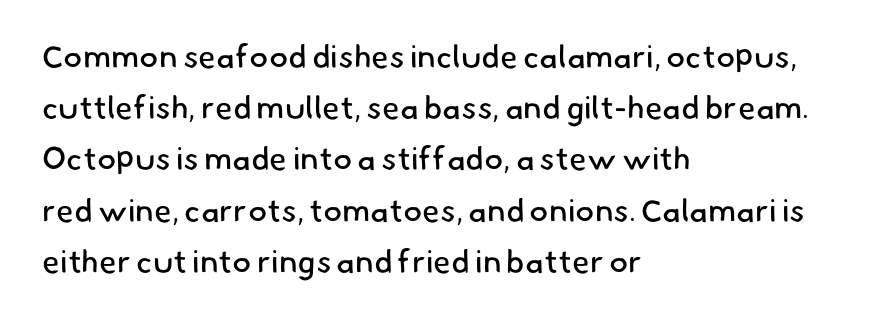
The image shows 32 px regular-weight sans-serif type; set left-aligned, normal line spacing (1.6x), normal letter spacing, not underlined; low stroke contrast and a small x-height.
